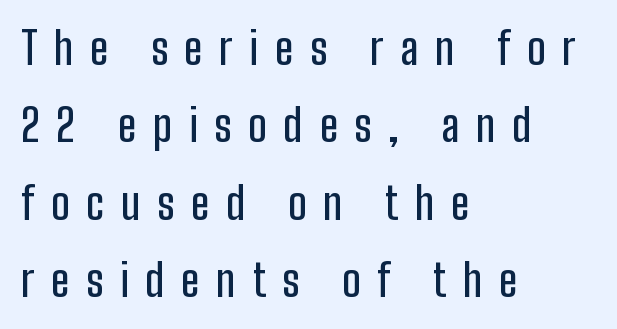
{"serif": "no", "italic": "no", "width": "condensed", "stroke_contrast": "low", "x_height": "medium", "monospaced": "no", "underline": "no", "align": "left", "line_spacing_ratio": 1.76, "letter_spacing": "wide", "letter_spacing_em": 0.38, "glyph_px": 44}
